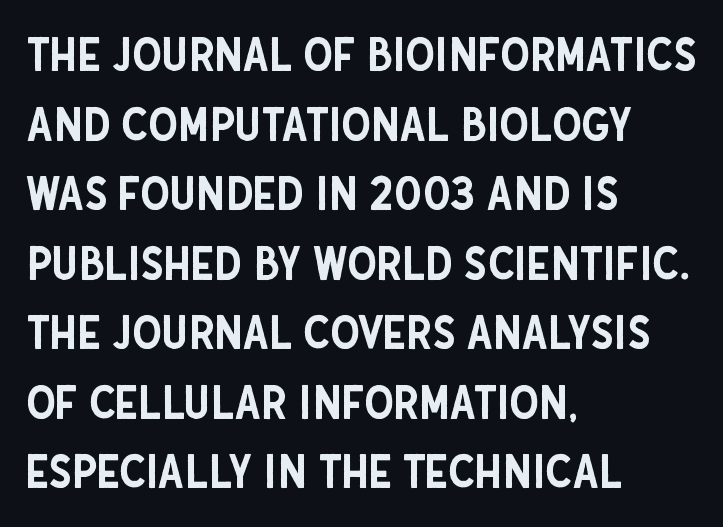
The image shows 47 px condensed sans-serif type, upright; set left-aligned, normal line spacing (1.48x), normal letter spacing, not underlined; low stroke contrast and a large x-height.
